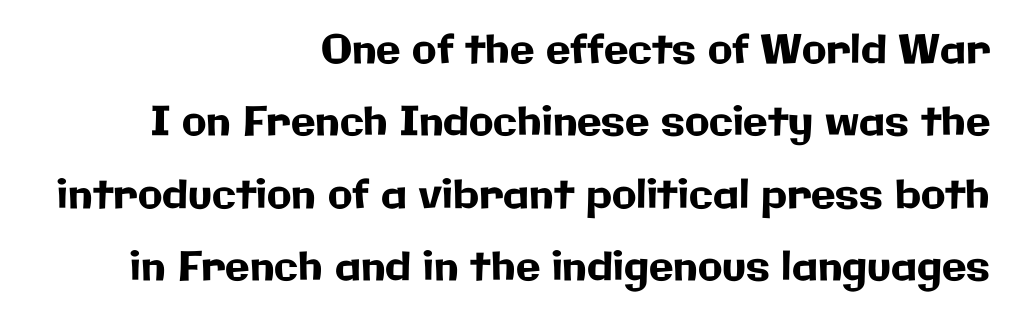
{"serif": "no", "italic": "no", "width": "normal", "stroke_contrast": "low", "x_height": "medium", "monospaced": "no", "underline": "no", "align": "right", "line_spacing_ratio": 1.81, "letter_spacing": "normal", "letter_spacing_em": 0.0, "glyph_px": 40}
